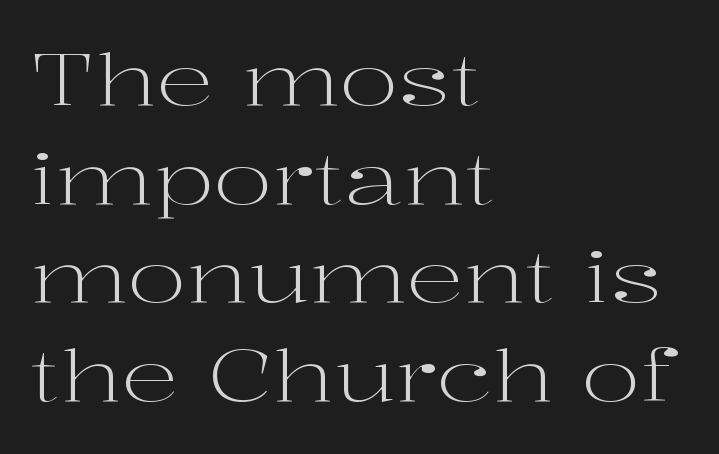
Q: Is the text bold? A: No.
Q: Is the text italic (slanted)? A: No, it is upright.
Q: Is the typeface a serif or a sans-serif typeface? A: Serif.
Q: Is the text underlined? A: No.
Q: How is the paragraph aligned? A: Left-aligned.
Q: Is the spacing between letters normal or unusually wide? A: Normal.
Q: Is the spacing between lines tight, normal or loose? A: Normal.
Q: Width (condensed, normal, or wide)? A: Wide.
Q: Stroke contrast? A: High.
Q: x-height? A: Medium.
Q: Monospaced? A: No.
